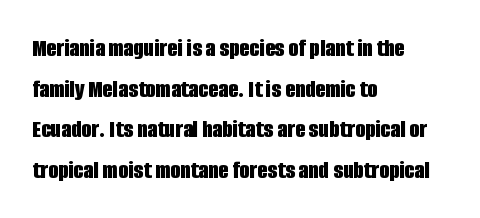
Q: Is the text bold? A: Yes.
Q: Is the text italic (slanted)? A: No, it is upright.
Q: Is the text underlined? A: No.
Q: How is the paragraph aligned? A: Left-aligned.
Q: Is the spacing between letters normal or unusually wide? A: Normal.
Q: Is the spacing between lines tight, normal or loose? A: Normal.
